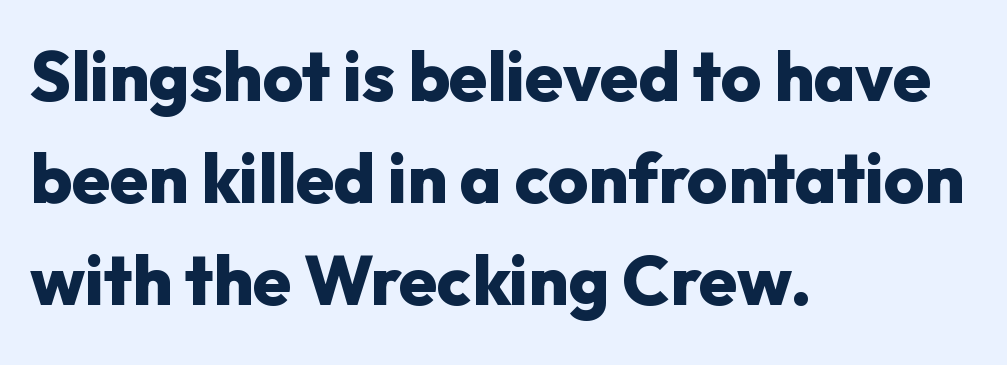
Q: Is the text bold? A: Yes.
Q: Is the text italic (slanted)? A: No, it is upright.
Q: Is the typeface a serif or a sans-serif typeface? A: Sans-serif.
Q: Is the text underlined? A: No.
Q: How is the paragraph aligned? A: Left-aligned.
Q: Is the spacing between letters normal or unusually wide? A: Normal.
Q: Is the spacing between lines tight, normal or loose? A: Normal.
Q: Width (condensed, normal, or wide)? A: Normal.
Q: Stroke contrast? A: Low.
Q: x-height? A: Medium.
Q: Monospaced? A: No.
